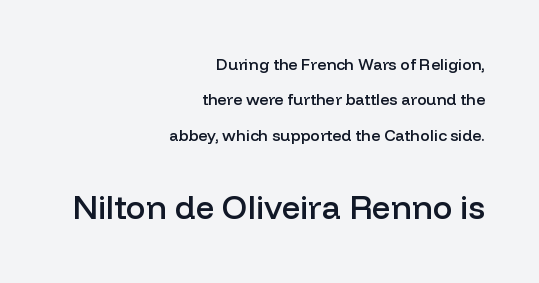
{"serif": "no", "italic": "no", "bold": "semi", "weight": "semibold", "width": "normal", "stroke_contrast": "low", "x_height": "medium", "monospaced": "no", "underline": "no", "align": "right", "line_spacing": "loose", "line_spacing_ratio": 2.21, "letter_spacing": "normal", "letter_spacing_em": 0.0, "larger_block": "second", "size_ratio": 2.06, "glyph_px": 33}
